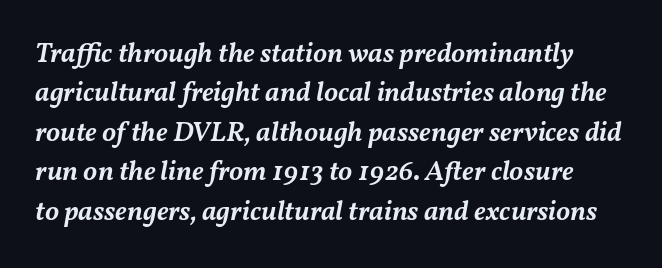
Q: Is the text bold? A: Semi-bold.
Q: Is the text italic (slanted)? A: Yes, it leans right by about 11 degrees.
Q: Is the text underlined? A: No.
Q: Is the spacing between letters normal or unusually wide? A: Normal.
Q: Is the spacing between lines tight, normal or loose? A: Normal.
Q: Width (condensed, normal, or wide)? A: Normal.
Q: Stroke contrast? A: Medium.
Q: x-height? A: Medium.
Q: Monospaced? A: No.
